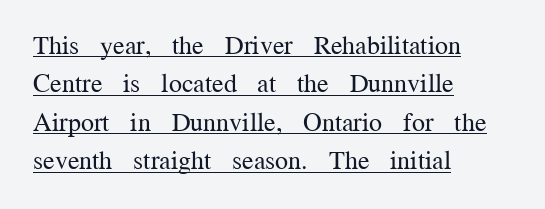
The image shows 26 px text type, upright; set left-aligned, normal line spacing (1.48x), normal letter spacing, underlined.
